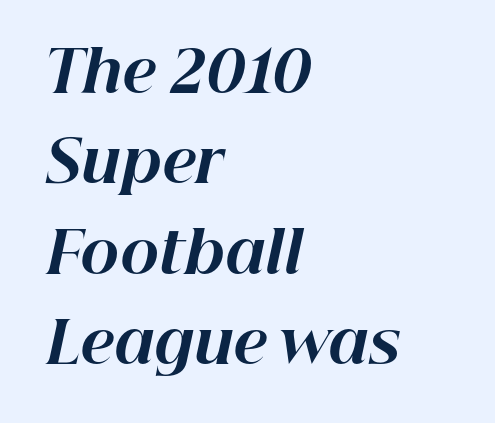
{"italic": "yes", "lean": "right", "slant_degrees": 12, "bold": "yes", "weight": "bold", "width": "normal", "stroke_contrast": "high", "x_height": "medium", "monospaced": "no", "underline": "no", "align": "left", "line_spacing": "normal", "line_spacing_ratio": 1.56, "letter_spacing": "normal", "letter_spacing_em": 0.0, "glyph_px": 58}
